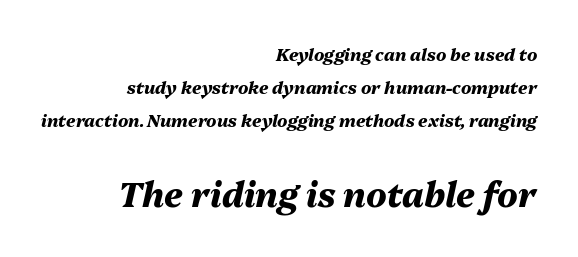
Q: Is the text bold? A: Yes.
Q: Is the text italic (slanted)? A: Yes, it leans right by about 13 degrees.
Q: Is the text underlined? A: No.
Q: How is the paragraph aligned? A: Right-aligned.
Q: Is the spacing between letters normal or unusually wide? A: Normal.
Q: Is the spacing between lines tight, normal or loose? A: Loose.
Q: Which block of text is set in a larger size, the first (top) or the second (bottom)? A: The second (bottom) one.
Q: Width (condensed, normal, or wide)? A: Normal.
Q: Stroke contrast? A: Medium.
Q: x-height? A: Medium.
Q: Monospaced? A: No.
